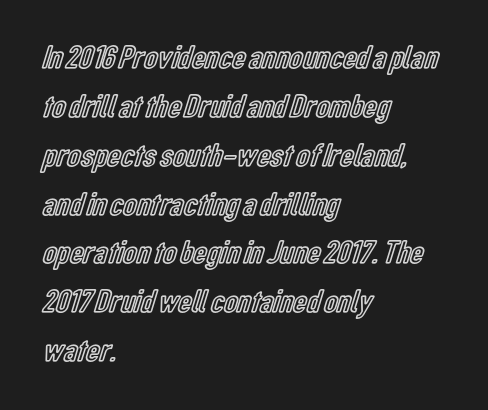
Look at the tracking — it's just the regular setting, nothing added. Descenders hang freely into open space. Which margin do the lines hug? The left one — the right edge is uneven.
